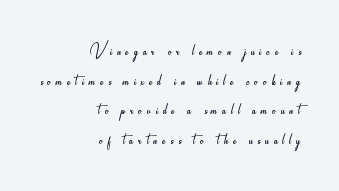
Inter-character spacing is expanded well beyond the font's built-in metrics. Caption: face not bold, strokes unweighted. Notice how the passage keeps a crisp vertical edge on the right only.
